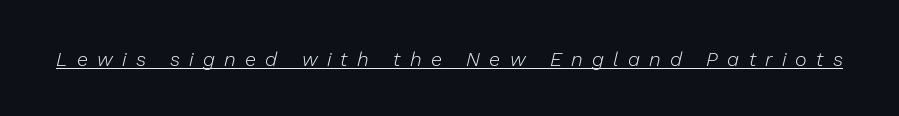
{"italic": "yes", "lean": "right", "slant_degrees": 13, "bold": "no", "underline": "yes", "letter_spacing": "wide", "letter_spacing_em": 0.46, "glyph_px": 20}
